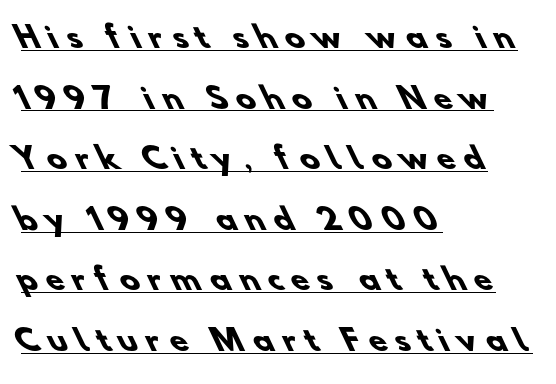
Every letter is thick-stroked: bold, no question. Tracking value appears strongly positive — letters spread wide. Type style note: lacks serifs. Every word sits above its own underline. Compared with a centered layout, this one pins lines to the left instead.
